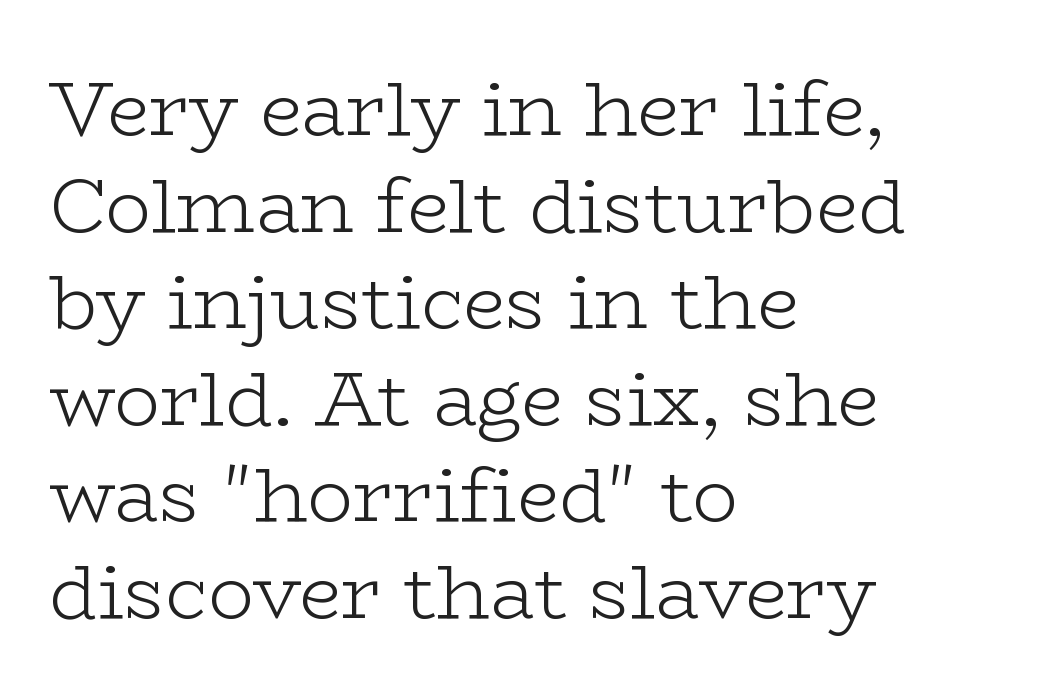
Q: Is the text bold? A: No.
Q: Is the text italic (slanted)? A: No, it is upright.
Q: Is the typeface a serif or a sans-serif typeface? A: Serif.
Q: Is the text underlined? A: No.
Q: How is the paragraph aligned? A: Left-aligned.
Q: Is the spacing between letters normal or unusually wide? A: Normal.
Q: Is the spacing between lines tight, normal or loose? A: Normal.
Q: Width (condensed, normal, or wide)? A: Wide.
Q: Stroke contrast? A: Low.
Q: x-height? A: Medium.
Q: Monospaced? A: No.
